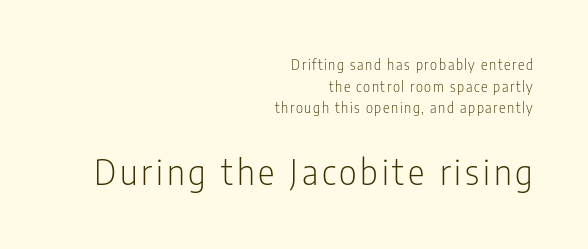
Q: Is the text bold? A: No.
Q: Is the text italic (slanted)? A: No, it is upright.
Q: Is the typeface a serif or a sans-serif typeface? A: Sans-serif.
Q: Is the text underlined? A: No.
Q: How is the paragraph aligned? A: Right-aligned.
Q: Is the spacing between lines tight, normal or loose? A: Normal.
Q: Which block of text is set in a larger size, the first (top) or the second (bottom)? A: The second (bottom) one.
Q: Width (condensed, normal, or wide)? A: Condensed.
Q: Stroke contrast? A: Low.
Q: x-height? A: Medium.
Q: Monospaced? A: No.
